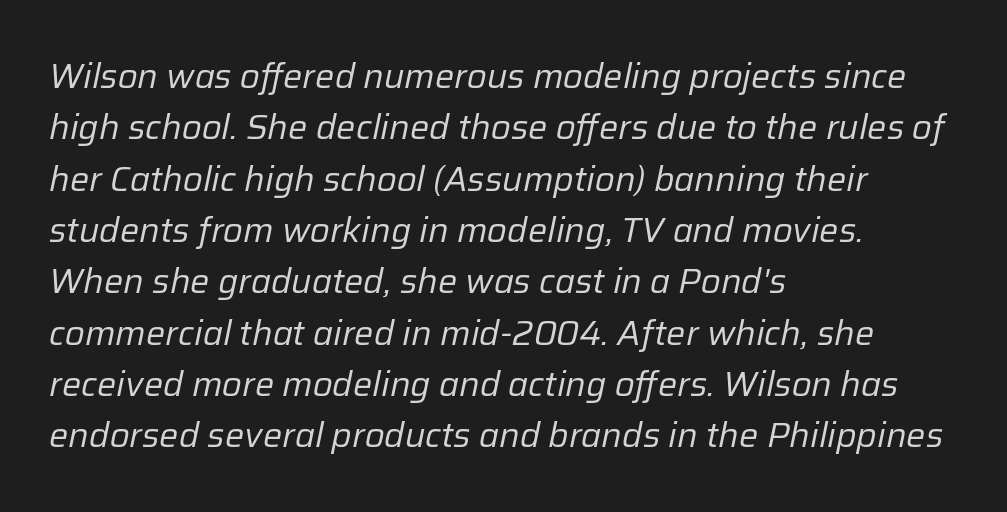
The image shows 34 px regular-weight type, italic (leaning right); set left-aligned, normal line spacing (1.51x), normal letter spacing, not underlined; low stroke contrast and a medium x-height.
